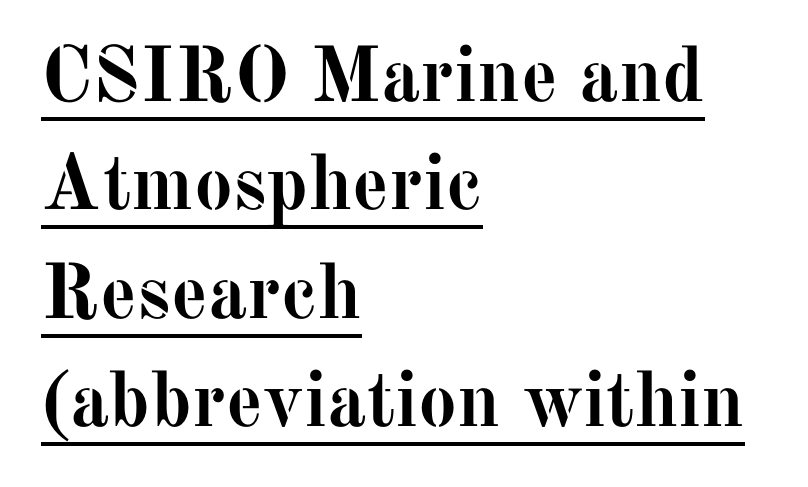
{"serif": "yes", "italic": "no", "bold": "yes", "weight": "semibold", "width": "normal", "stroke_contrast": "medium", "x_height": "medium", "monospaced": "no", "underline": "yes", "align": "left", "line_spacing": "normal", "line_spacing_ratio": 1.39, "letter_spacing": "normal", "letter_spacing_em": 0.0, "glyph_px": 78}
